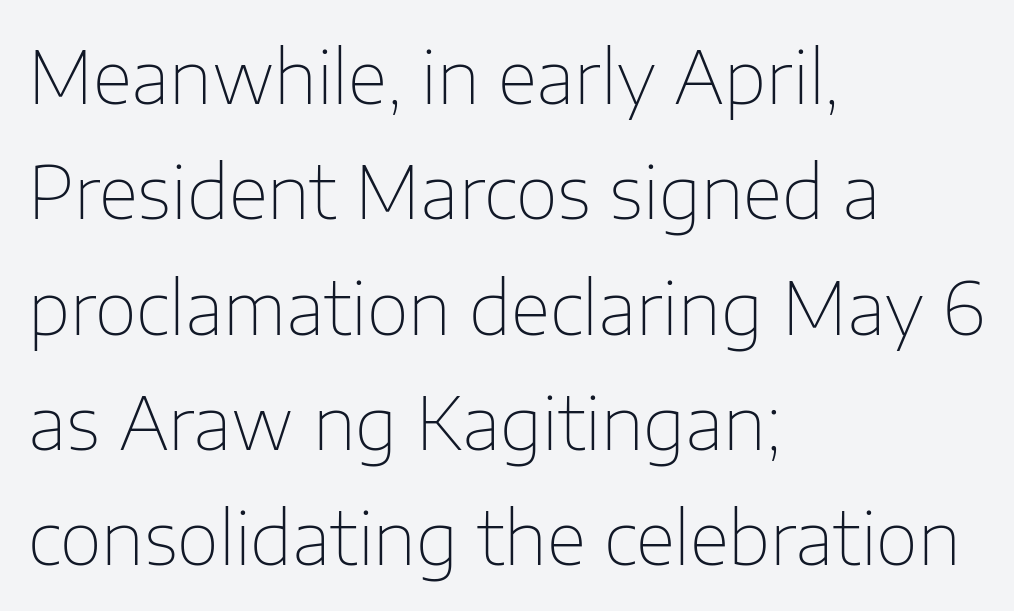
The image shows 73 px thin sans-serif type, upright; set left-aligned, normal line spacing (1.58x), normal letter spacing, not underlined; low stroke contrast and a medium x-height.
